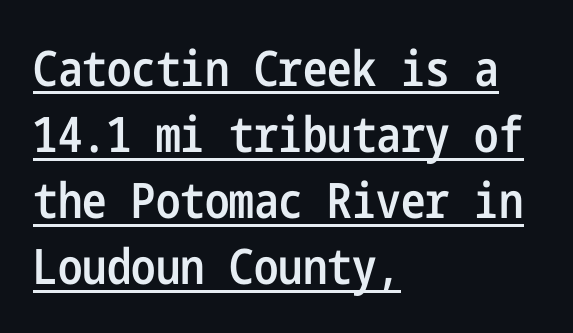
The image shows 49 px semibold, condensed sans-serif type, upright; set left-aligned, normal line spacing (1.35x), normal letter spacing, underlined; low stroke contrast and a medium x-height.
